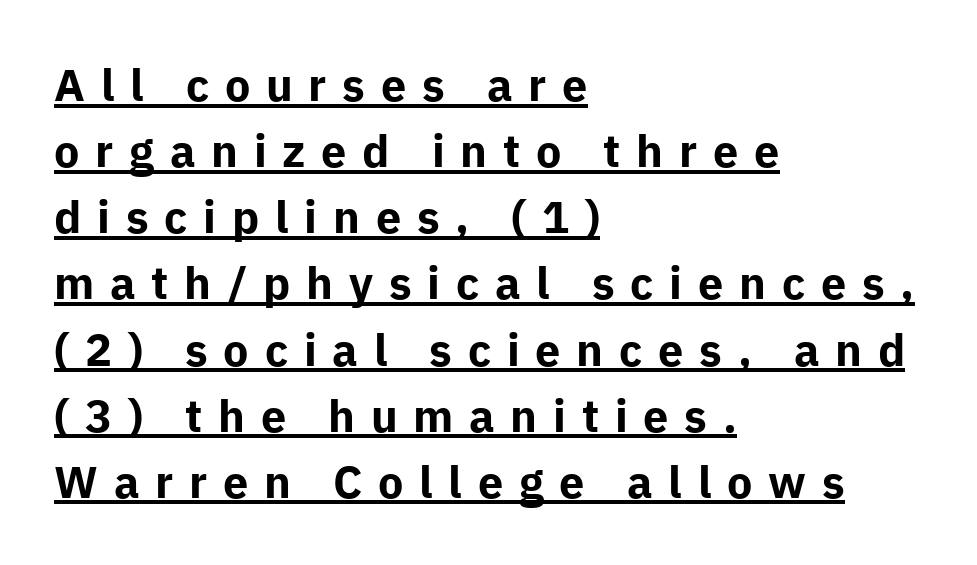
Q: Is the text bold? A: Yes.
Q: Is the text italic (slanted)? A: No, it is upright.
Q: Is the typeface a serif or a sans-serif typeface? A: Sans-serif.
Q: Is the text underlined? A: Yes.
Q: How is the paragraph aligned? A: Left-aligned.
Q: Is the spacing between letters normal or unusually wide? A: Unusually wide.
Q: Is the spacing between lines tight, normal or loose? A: Normal.
Q: Width (condensed, normal, or wide)? A: Normal.
Q: Stroke contrast? A: Low.
Q: x-height? A: Medium.
Q: Monospaced? A: No.
